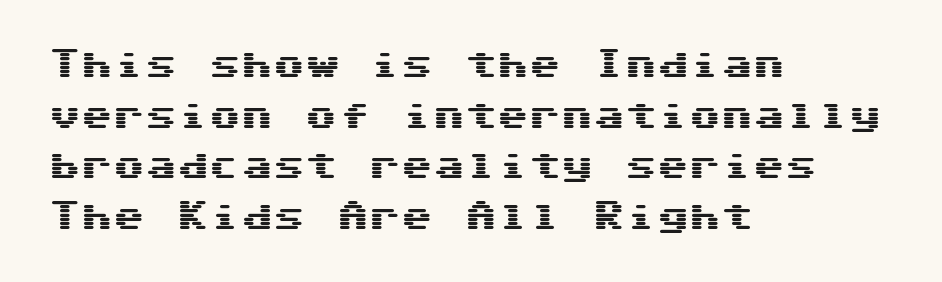
{"serif": "no", "italic": "no", "width": "wide", "stroke_contrast": "medium", "x_height": "medium", "monospaced": "yes", "underline": "no", "align": "left", "line_spacing": "normal", "line_spacing_ratio": 1.58, "letter_spacing": "normal", "letter_spacing_em": 0.0, "glyph_px": 32}
